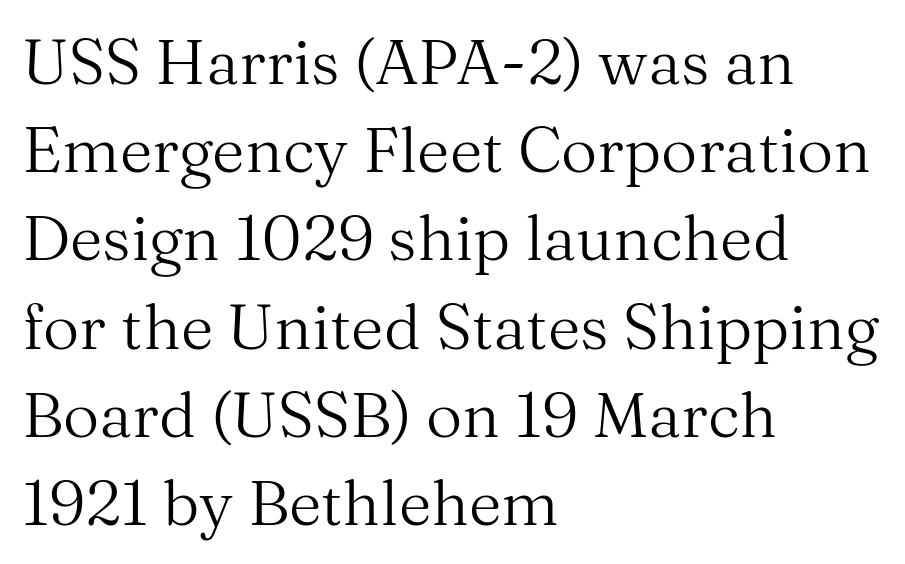
Q: Is the text bold? A: No.
Q: Is the text italic (slanted)? A: No, it is upright.
Q: Is the typeface a serif or a sans-serif typeface? A: Serif.
Q: Is the text underlined? A: No.
Q: How is the paragraph aligned? A: Left-aligned.
Q: Is the spacing between letters normal or unusually wide? A: Normal.
Q: Is the spacing between lines tight, normal or loose? A: Normal.
Q: Width (condensed, normal, or wide)? A: Normal.
Q: Stroke contrast? A: Medium.
Q: x-height? A: Medium.
Q: Monospaced? A: No.
